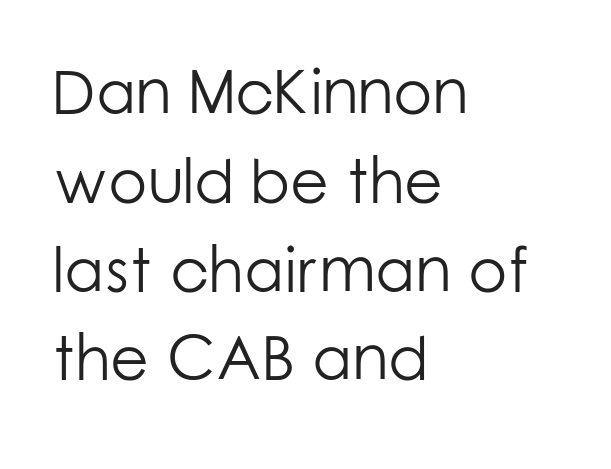
{"serif": "no", "italic": "no", "bold": "no", "weight": "light", "width": "normal", "stroke_contrast": "low", "x_height": "medium", "monospaced": "no", "underline": "no", "align": "left", "line_spacing": "normal", "line_spacing_ratio": 1.41, "letter_spacing": "normal", "letter_spacing_em": 0.0, "glyph_px": 63}
